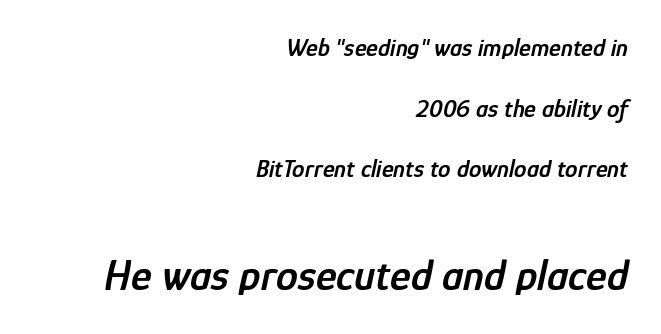
Q: Is the text bold? A: Semi-bold.
Q: Is the text italic (slanted)? A: Yes, it leans right by about 12 degrees.
Q: Is the text underlined? A: No.
Q: How is the paragraph aligned? A: Right-aligned.
Q: Is the spacing between letters normal or unusually wide? A: Normal.
Q: Is the spacing between lines tight, normal or loose? A: Loose.
Q: Which block of text is set in a larger size, the first (top) or the second (bottom)? A: The second (bottom) one.
Q: Width (condensed, normal, or wide)? A: Condensed.
Q: Stroke contrast? A: Low.
Q: x-height? A: Medium.
Q: Monospaced? A: No.
